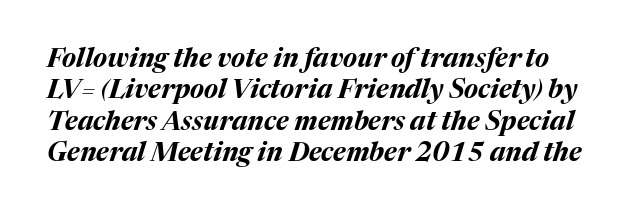
Q: Is the text bold? A: Yes.
Q: Is the text italic (slanted)? A: Yes, it leans right by about 17 degrees.
Q: Is the text underlined? A: No.
Q: Is the spacing between letters normal or unusually wide? A: Normal.
